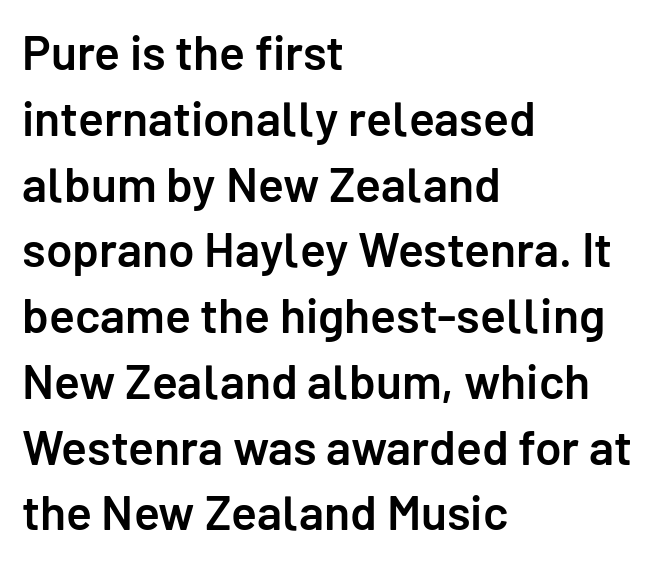
Q: Is the text bold? A: Semi-bold.
Q: Is the text italic (slanted)? A: No, it is upright.
Q: Is the typeface a serif or a sans-serif typeface? A: Sans-serif.
Q: Is the text underlined? A: No.
Q: How is the paragraph aligned? A: Left-aligned.
Q: Is the spacing between letters normal or unusually wide? A: Normal.
Q: Is the spacing between lines tight, normal or loose? A: Normal.
Q: Width (condensed, normal, or wide)? A: Normal.
Q: Stroke contrast? A: Low.
Q: x-height? A: Medium.
Q: Monospaced? A: No.
